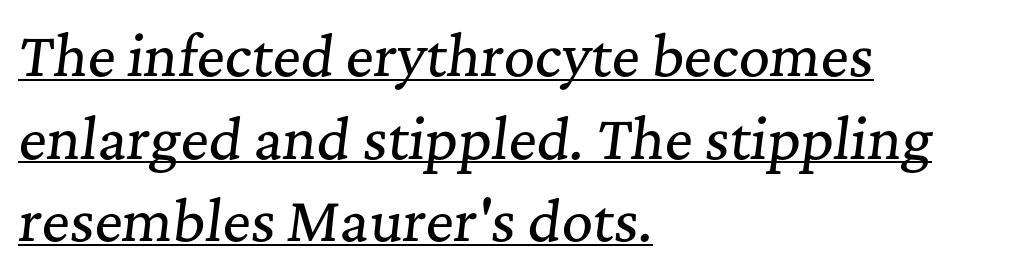
Italic: yes, the glyphs are oblique. These characters rest on top of a visible drawn line. Observe the ordinary spacing: letters are neighbours, not strangers. Horizontal bands of white between lines are of average thickness.
